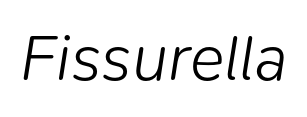
The image shows 65 px light type, italic (leaning right); set normal letter spacing, not underlined; low stroke contrast and a medium x-height.
